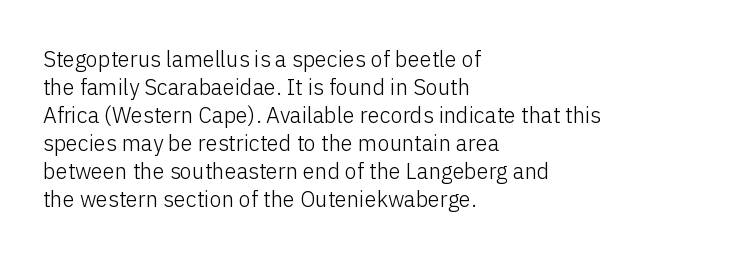
{"italic": "no", "bold": "no", "underline": "no", "align": "left", "line_spacing": "normal", "line_spacing_ratio": 1.27, "letter_spacing": "normal", "letter_spacing_em": 0.0, "glyph_px": 22}
